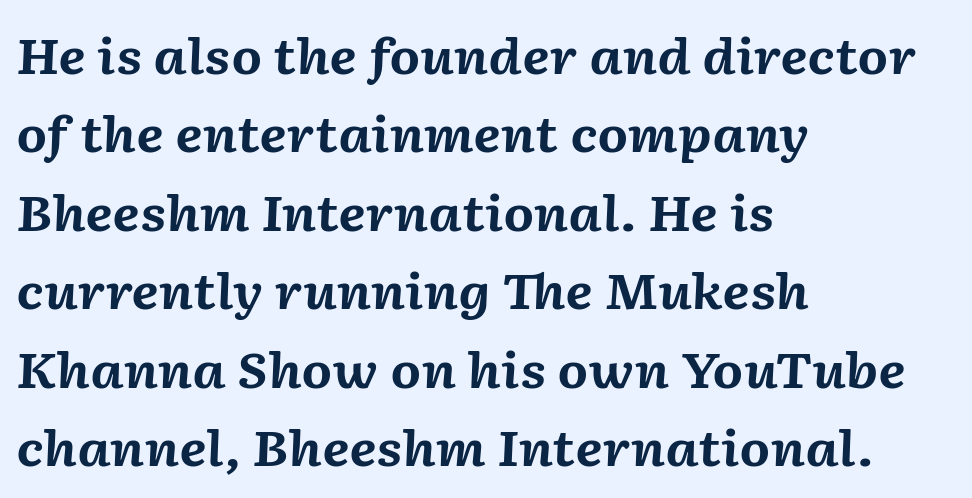
The image shows 49 px bold type, italic (leaning right); set left-aligned, normal line spacing (1.6x), normal letter spacing, not underlined; medium stroke contrast and a medium x-height.
